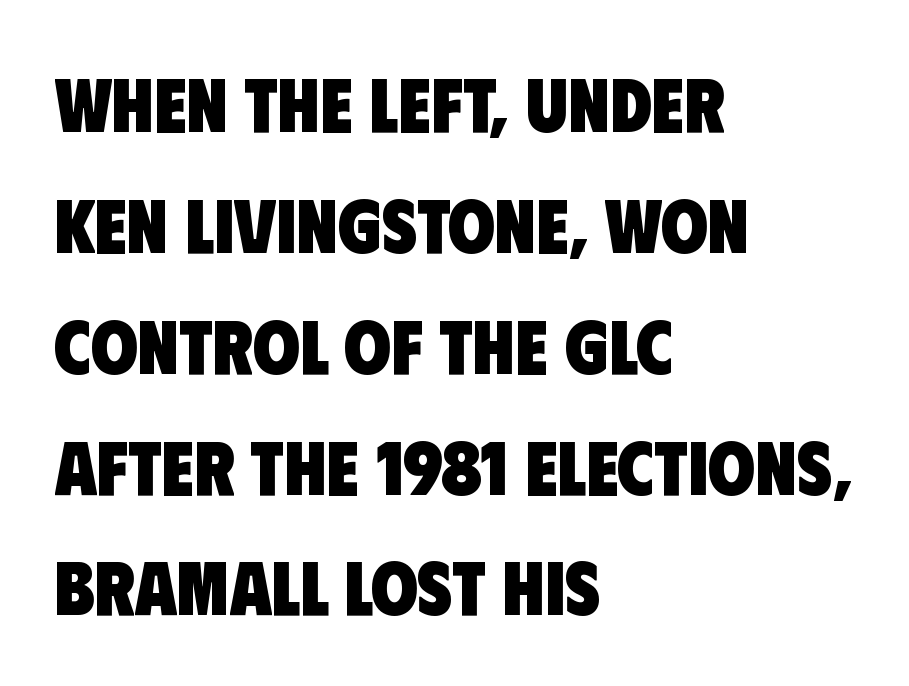
The image shows 76 px heavy, condensed sans-serif type; set left-aligned, normal line spacing (1.59x), normal letter spacing, not underlined; low stroke contrast and a large x-height.
